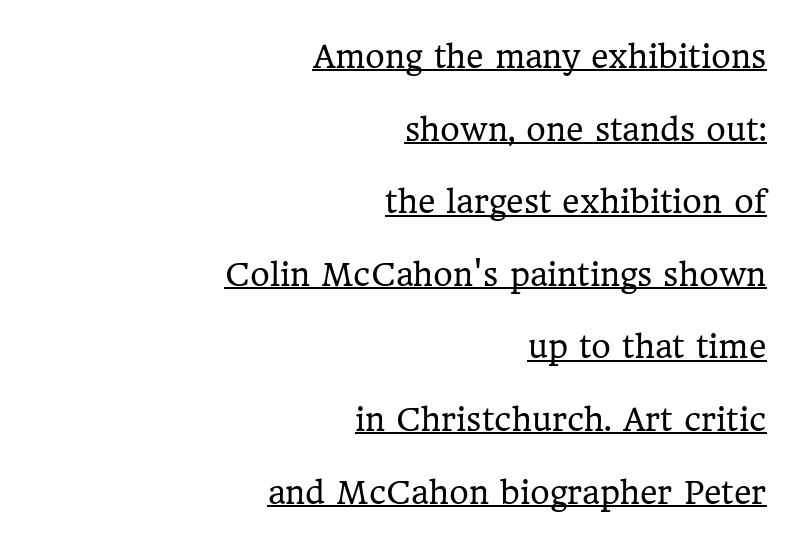
These glyphs show unthickened strokes, regular width or finer. The glyphs in this specimen are seriffed. Each letter keeps its own natural width here, so spacing adapts to shape. This is the regular roman posture of the typeface.
